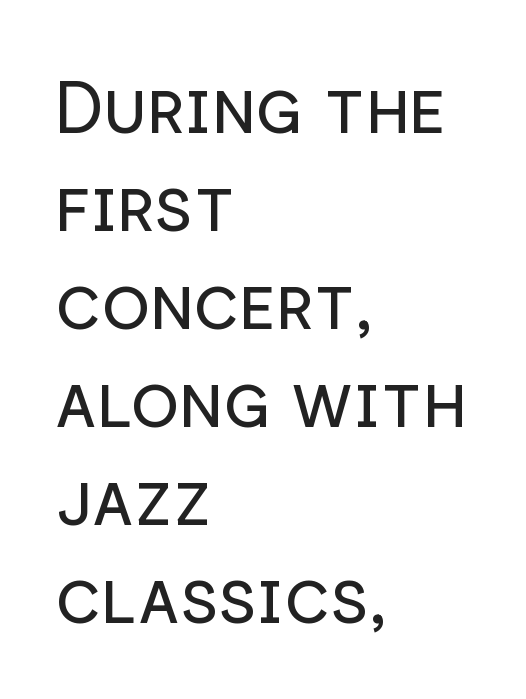
The image shows 72 px regular-weight sans-serif type, upright; set left-aligned, normal line spacing (1.36x), normal letter spacing, not underlined; low stroke contrast and a medium x-height.
